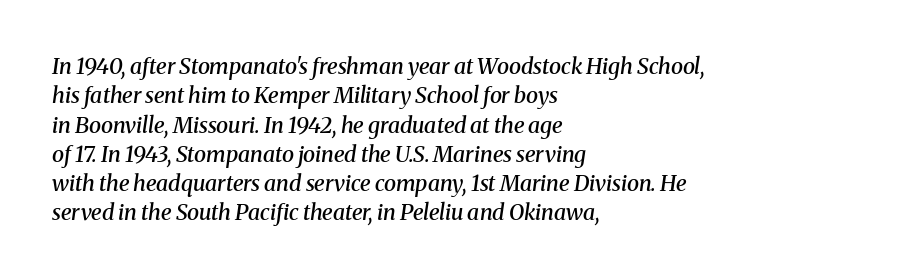
The image shows 22 px text type, italic (leaning right); set left-aligned, normal line spacing (1.33x), normal letter spacing, not underlined.
